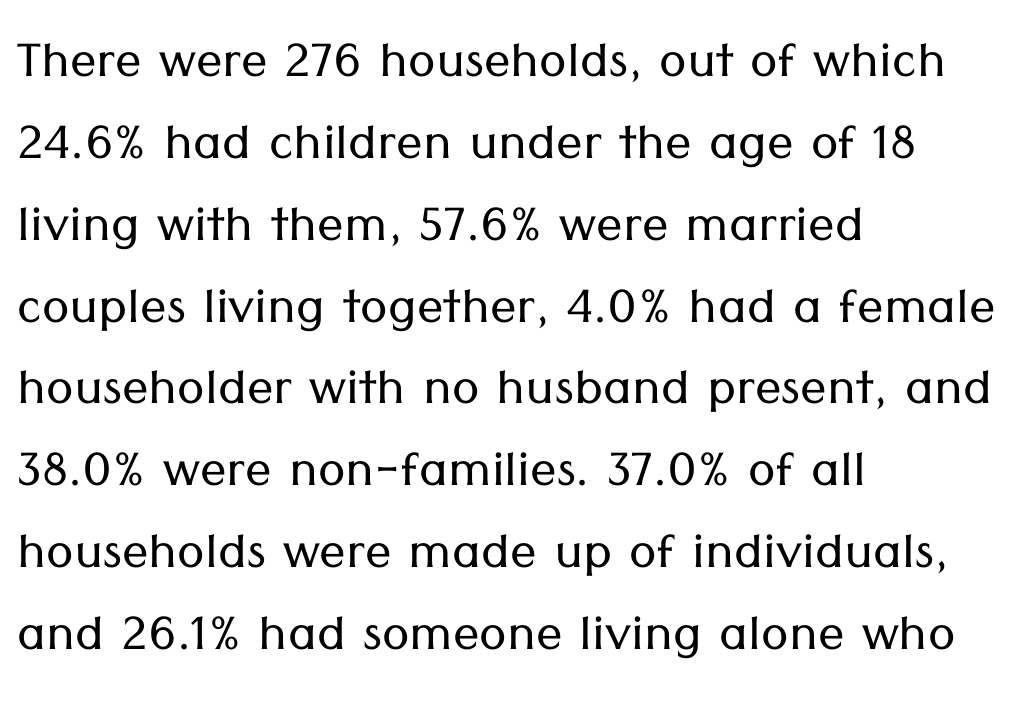
Q: Is the text bold? A: No.
Q: Is the text italic (slanted)? A: No, it is upright.
Q: Is the typeface a serif or a sans-serif typeface? A: Sans-serif.
Q: Is the text underlined? A: No.
Q: How is the paragraph aligned? A: Left-aligned.
Q: Is the spacing between letters normal or unusually wide? A: Normal.
Q: Width (condensed, normal, or wide)? A: Normal.
Q: Stroke contrast? A: Low.
Q: x-height? A: Medium.
Q: Monospaced? A: No.
